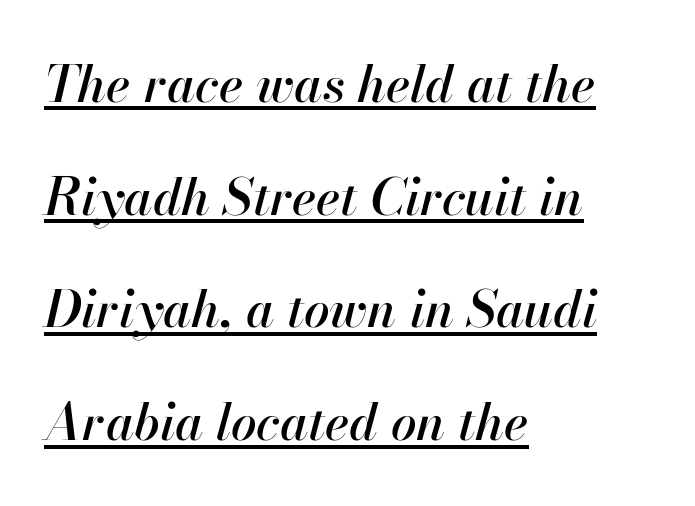
Q: Is the text italic (slanted)? A: Yes, it leans right by about 13 degrees.
Q: Is the text underlined? A: Yes.
Q: How is the paragraph aligned? A: Left-aligned.
Q: Is the spacing between letters normal or unusually wide? A: Normal.
Q: Is the spacing between lines tight, normal or loose? A: Loose.
Q: Width (condensed, normal, or wide)? A: Normal.
Q: Stroke contrast? A: High.
Q: x-height? A: Small.
Q: Monospaced? A: No.
